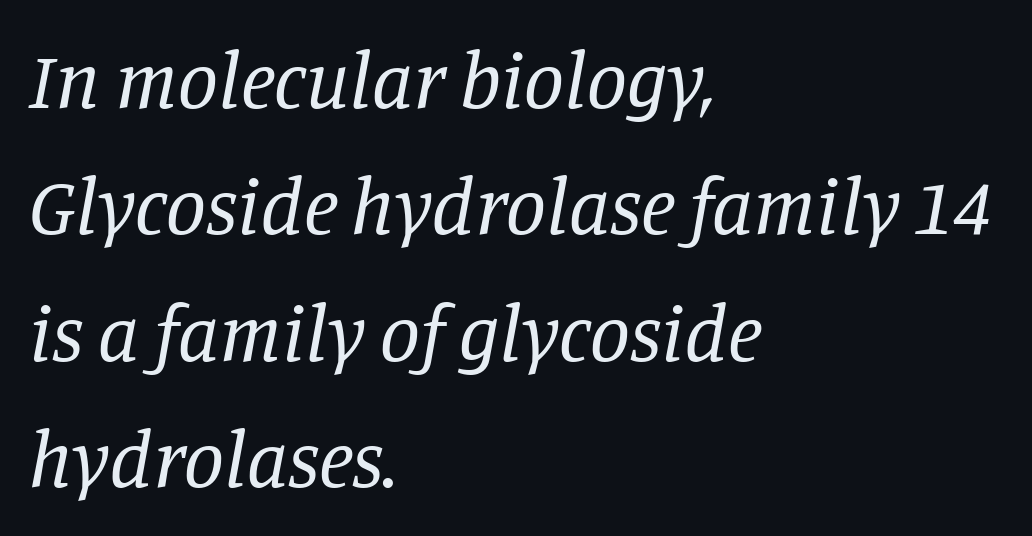
Q: Is the text bold? A: No.
Q: Is the text italic (slanted)? A: Yes, it leans right by about 11 degrees.
Q: Is the typeface a serif or a sans-serif typeface? A: Serif.
Q: Is the text underlined? A: No.
Q: How is the paragraph aligned? A: Left-aligned.
Q: Is the spacing between letters normal or unusually wide? A: Normal.
Q: Is the spacing between lines tight, normal or loose? A: Normal.
Q: Width (condensed, normal, or wide)? A: Normal.
Q: Stroke contrast? A: Low.
Q: x-height? A: Large.
Q: Monospaced? A: No.
